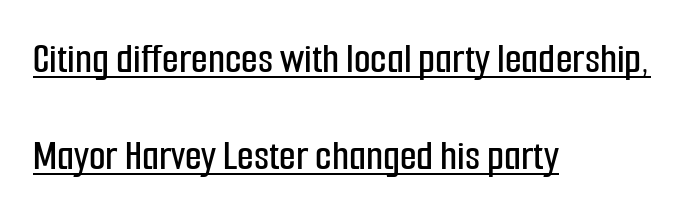
Default kerning and tracking; the words read as compact shapes. Is this a sans? Yes — the strokes have no serifs. Posture: upright roman. Interline gaps are noticeably wide in this sample. Underline: present.
